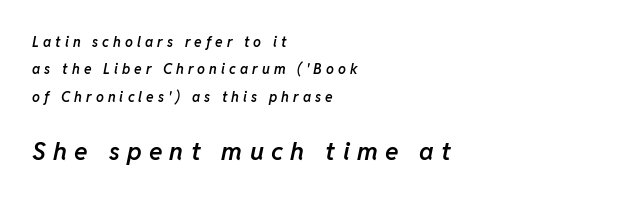
These lines stand farther apart than default settings would place them. The lines in this sample share a left origin and differ only in where they stop. Block two is the big one; block one sits smaller above it. A typesetter would call this heavily tracked-out type. The gap between lines stays unmarked.
